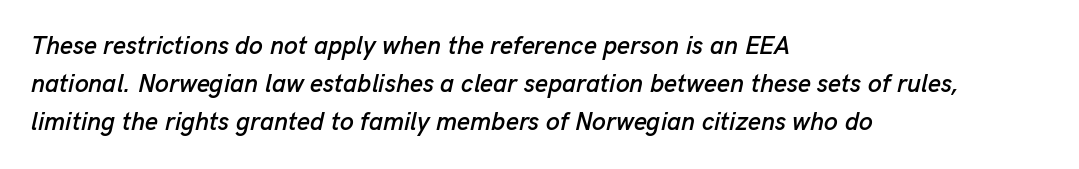
The image shows 25 px text type, italic (leaning right); set left-aligned, normal line spacing (1.52x), normal letter spacing, not underlined.
